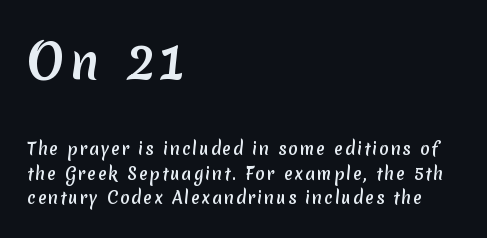
Q: Is the text bold? A: Yes.
Q: Is the typeface a serif or a sans-serif typeface? A: Sans-serif.
Q: Is the text underlined? A: No.
Q: How is the paragraph aligned? A: Left-aligned.
Q: Is the spacing between lines tight, normal or loose? A: Normal.
Q: Which block of text is set in a larger size, the first (top) or the second (bottom)? A: The first (top) one.
Q: Width (condensed, normal, or wide)? A: Normal.
Q: Stroke contrast? A: Low.
Q: x-height? A: Medium.
Q: Monospaced? A: No.
